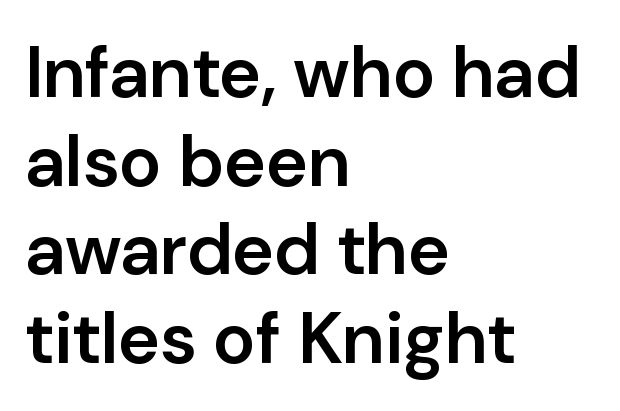
{"serif": "no", "italic": "no", "bold": "semi", "weight": "semibold", "width": "normal", "stroke_contrast": "low", "x_height": "medium", "monospaced": "no", "underline": "no", "align": "left", "line_spacing_ratio": 1.23, "letter_spacing": "normal", "letter_spacing_em": 0.0, "glyph_px": 72}
